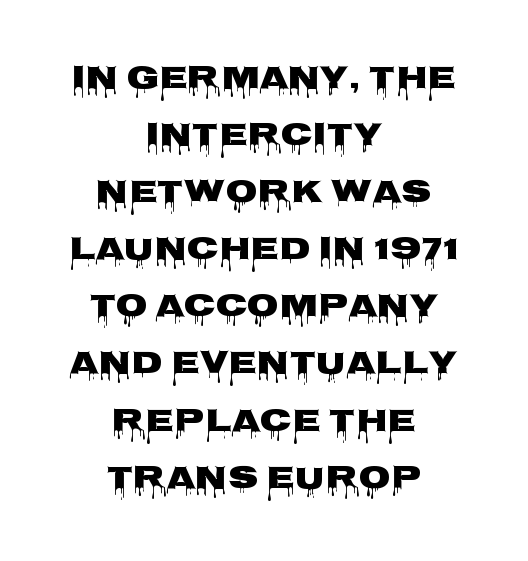
Q: Is the text italic (slanted)? A: No, it is upright.
Q: Is the typeface a serif or a sans-serif typeface? A: Sans-serif.
Q: Is the text underlined? A: No.
Q: How is the paragraph aligned? A: Centered.
Q: Is the spacing between letters normal or unusually wide? A: Normal.
Q: Width (condensed, normal, or wide)? A: Wide.
Q: Stroke contrast? A: Low.
Q: x-height? A: Large.
Q: Monospaced? A: No.
